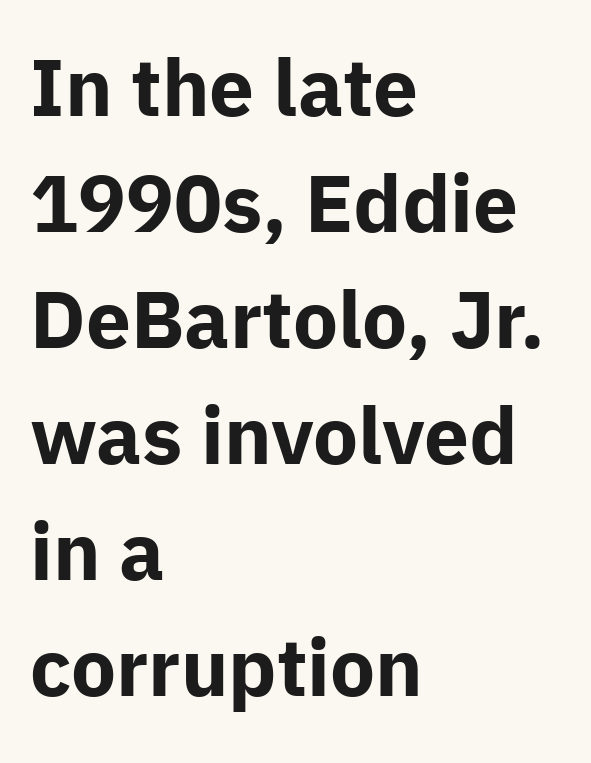
{"serif": "no", "italic": "no", "bold": "yes", "weight": "bold", "width": "normal", "stroke_contrast": "low", "x_height": "medium", "monospaced": "no", "underline": "no", "align": "left", "line_spacing": "normal", "line_spacing_ratio": 1.45, "letter_spacing": "normal", "letter_spacing_em": 0.0, "glyph_px": 80}
